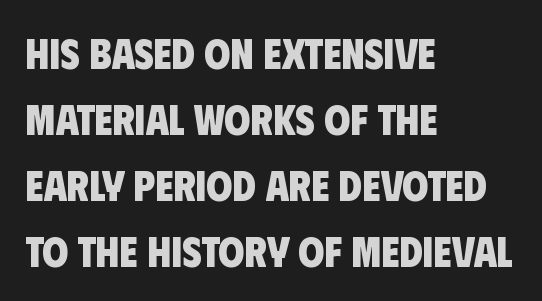
The image shows 42 px heavy, condensed sans-serif type; set left-aligned, normal line spacing (1.57x), normal letter spacing, not underlined; low stroke contrast and a large x-height.
